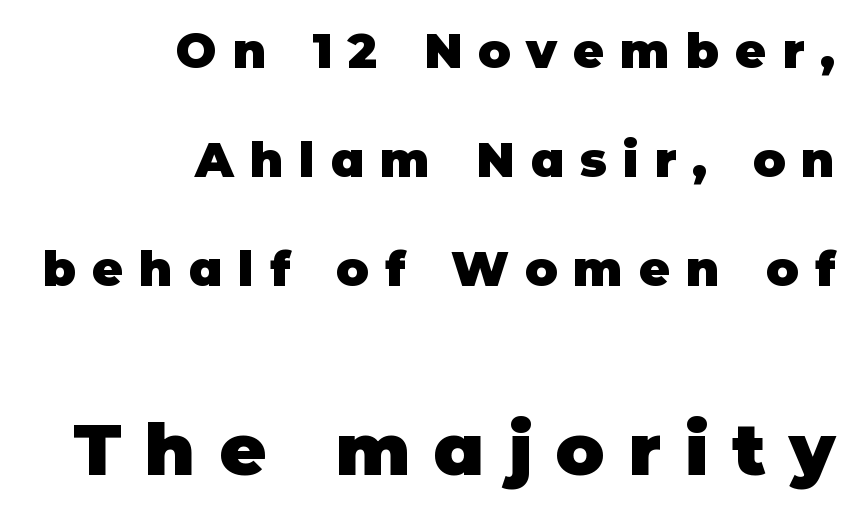
Spacing between characters has been opened up far beyond the box default. The block of text is sparse from top to bottom, with ample space between rows. You could not count columns in this text — the font is proportionally spaced. Heavy-handed strokes throughout: this text is bold. Right-aligned paragraph, ragged on the left.
